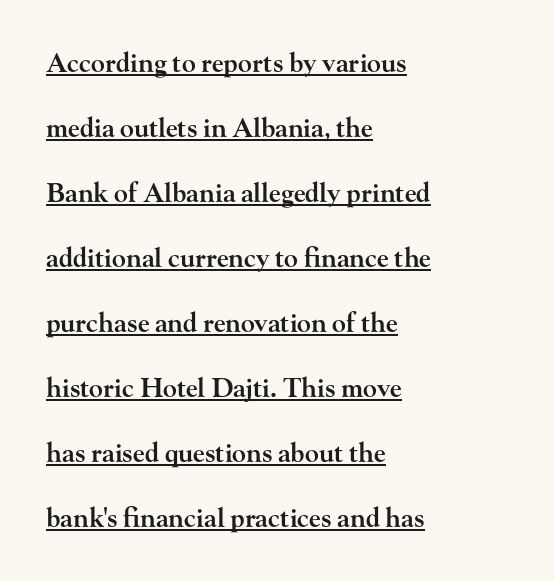
{"italic": "no", "bold": "semi", "underline": "yes", "align": "left", "line_spacing": "loose", "line_spacing_ratio": 2.5, "letter_spacing": "normal", "letter_spacing_em": 0.0, "glyph_px": 26}
